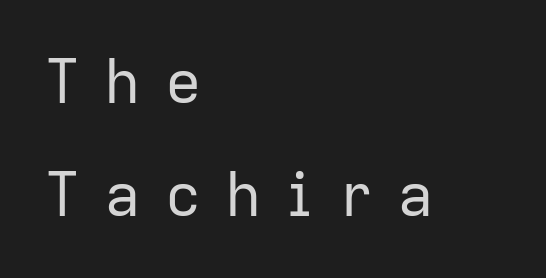
Q: Is the text bold? A: No.
Q: Is the text italic (slanted)? A: No, it is upright.
Q: Is the typeface a serif or a sans-serif typeface? A: Sans-serif.
Q: Is the text underlined? A: No.
Q: How is the paragraph aligned? A: Left-aligned.
Q: Is the spacing between letters normal or unusually wide? A: Unusually wide.
Q: Width (condensed, normal, or wide)? A: Normal.
Q: Stroke contrast? A: Low.
Q: x-height? A: Medium.
Q: Monospaced? A: No.
